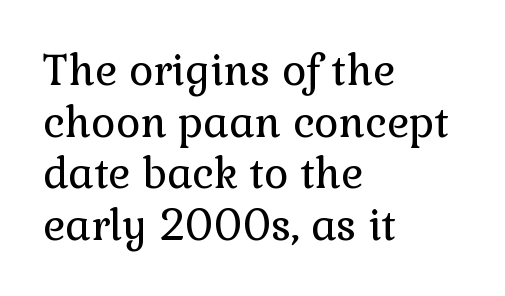
Q: Is the text bold? A: No.
Q: Is the text italic (slanted)? A: No, it is upright.
Q: Is the typeface a serif or a sans-serif typeface? A: Serif.
Q: Is the text underlined? A: No.
Q: How is the paragraph aligned? A: Left-aligned.
Q: Is the spacing between letters normal or unusually wide? A: Normal.
Q: Width (condensed, normal, or wide)? A: Normal.
Q: x-height? A: Medium.
Q: Monospaced? A: No.
